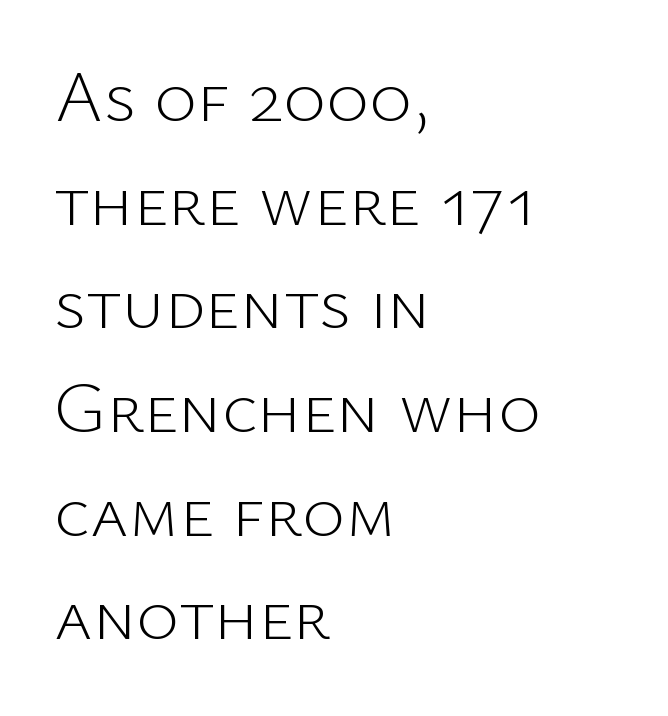
Q: Is the text bold? A: No.
Q: Is the text italic (slanted)? A: No, it is upright.
Q: Is the typeface a serif or a sans-serif typeface? A: Sans-serif.
Q: Is the text underlined? A: No.
Q: How is the paragraph aligned? A: Left-aligned.
Q: Is the spacing between letters normal or unusually wide? A: Normal.
Q: Is the spacing between lines tight, normal or loose? A: Normal.
Q: Width (condensed, normal, or wide)? A: Normal.
Q: Stroke contrast? A: Low.
Q: x-height? A: Medium.
Q: Monospaced? A: No.
